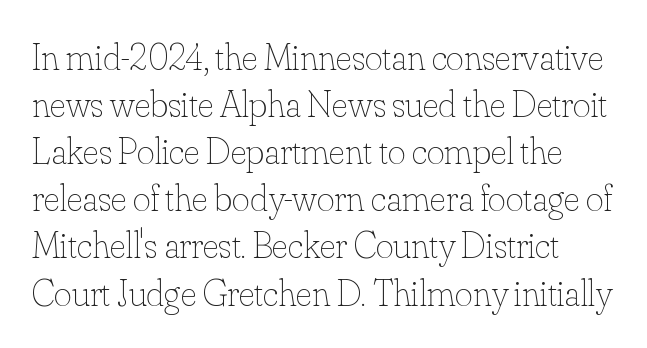
{"italic": "no", "bold": "no", "weight": "thin", "width": "normal", "stroke_contrast": "low", "x_height": "small", "monospaced": "no", "underline": "no", "line_spacing_ratio": 1.24, "letter_spacing": "normal", "letter_spacing_em": 0.0, "glyph_px": 38}
